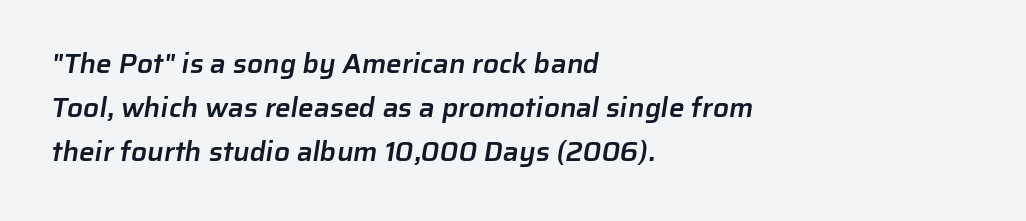
The rendering shows plain stroke endings on the letterforms — a sans-serif design. Reading down the column, the eye jumps a familiar distance to each next line. The foot of each line stays bare and open. Summary of weight: moderately heavy, a semibold.
